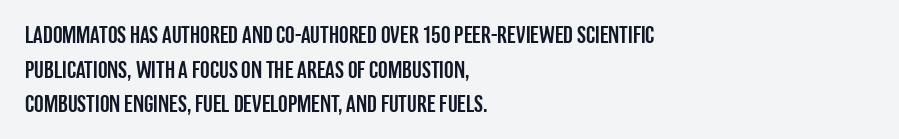
Q: Is the text italic (slanted)? A: No, it is upright.
Q: Is the text underlined? A: No.
Q: How is the paragraph aligned? A: Left-aligned.
Q: Is the spacing between letters normal or unusually wide? A: Normal.
Q: Is the spacing between lines tight, normal or loose? A: Normal.
